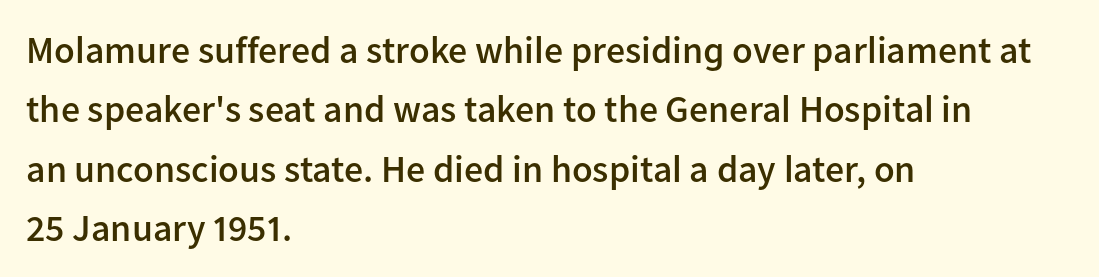
Caption: semibold face, moderately heavy strokes. Visually the block forms a straight wall on the left and a jagged coastline on the right. Notice how the stems are strictly vertical — no italics here. Look at the tracking — it's just the regular setting, nothing added. Think of a printed novel: that variable character pitch is what you see here.
